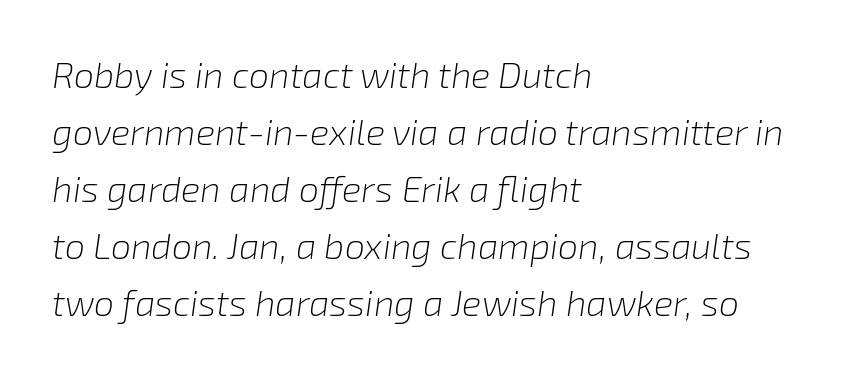
{"italic": "yes", "lean": "right", "slant_degrees": 8, "bold": "no", "weight": "light", "width": "normal", "stroke_contrast": "low", "x_height": "medium", "monospaced": "no", "underline": "no", "align": "left", "line_spacing": "normal", "line_spacing_ratio": 1.58, "letter_spacing": "normal", "letter_spacing_em": 0.0, "glyph_px": 36}
